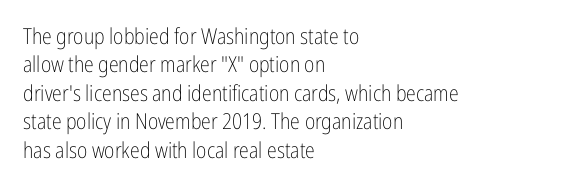
Rule under the text: the space is simply empty. Honestly, the letter spacing is just normal — you wouldn't notice it. The font's upright variant was chosen for this text. The strokes are not fattened; the text isn't bold. Layout note: lines flush left. The designer left line spacing at the default.
